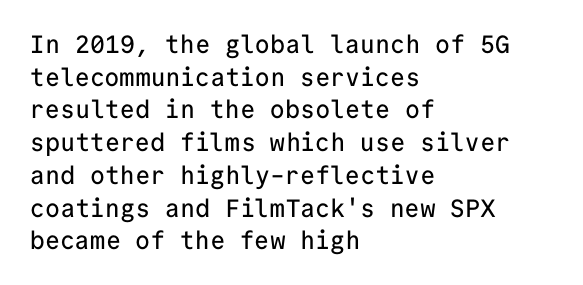
Q: Is the text italic (slanted)? A: No, it is upright.
Q: Is the text underlined? A: No.
Q: How is the paragraph aligned? A: Left-aligned.
Q: Is the spacing between letters normal or unusually wide? A: Normal.
Q: Is the spacing between lines tight, normal or loose? A: Normal.
